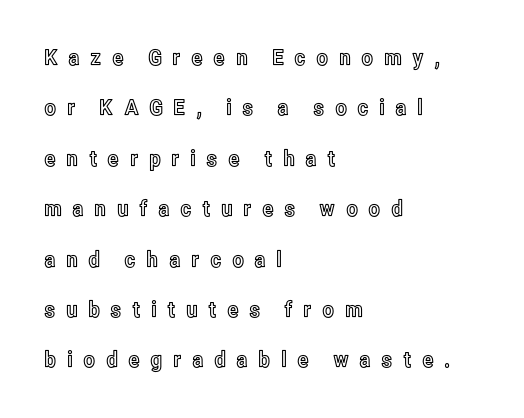
Unlike italic type, these characters show no tilt at all. Each line starts at the same left margin while the right side varies. How would I describe the line gaps? Wide and relaxed. A typesetter would call this heavily tracked-out type. Plain, unruled lines of type.
